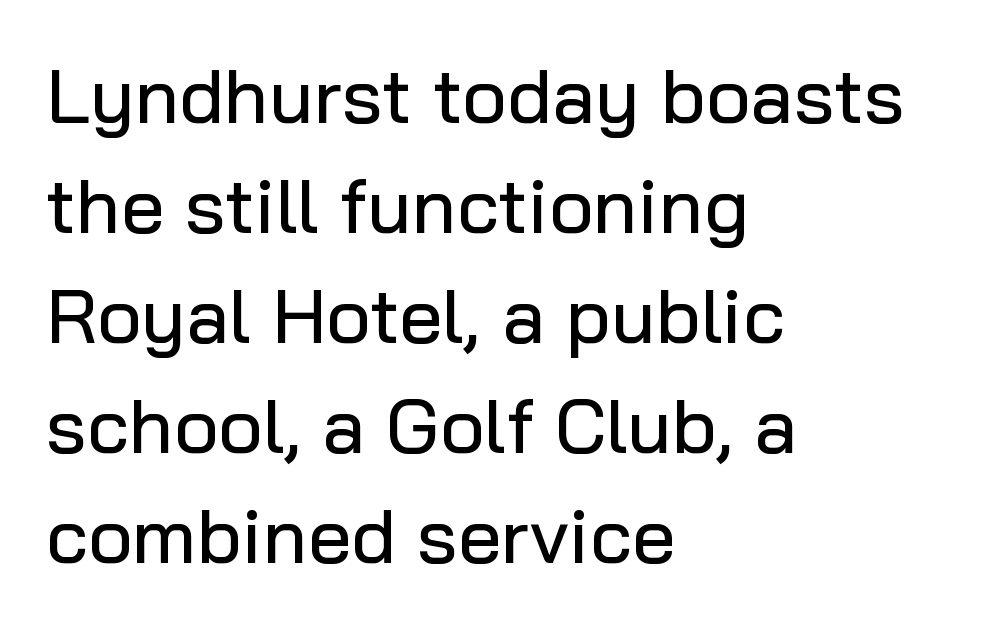
{"serif": "no", "italic": "no", "width": "normal", "stroke_contrast": "low", "x_height": "medium", "monospaced": "no", "underline": "no", "align": "left", "line_spacing": "normal", "line_spacing_ratio": 1.43, "letter_spacing": "normal", "letter_spacing_em": 0.0, "glyph_px": 77}
